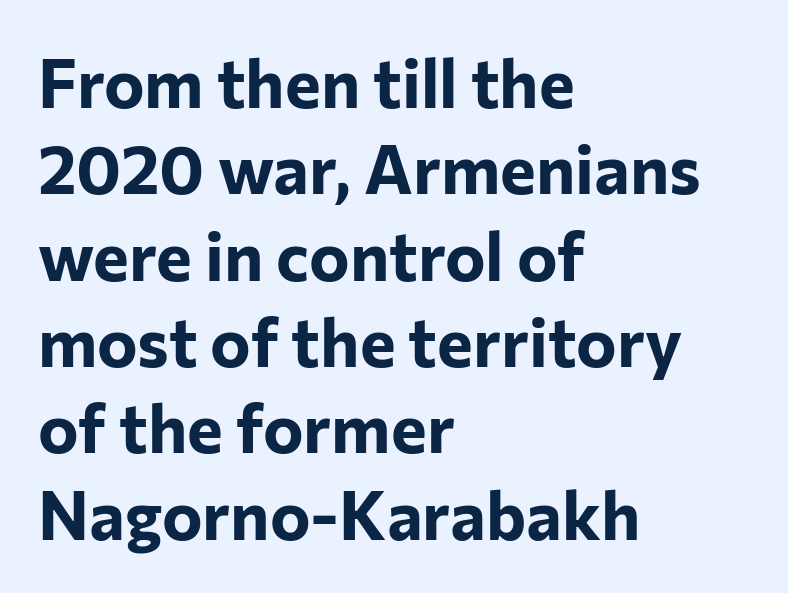
The image shows 68 px bold sans-serif type, upright; set left-aligned, normal line spacing (1.27x), normal letter spacing, not underlined; low stroke contrast and a medium x-height.
